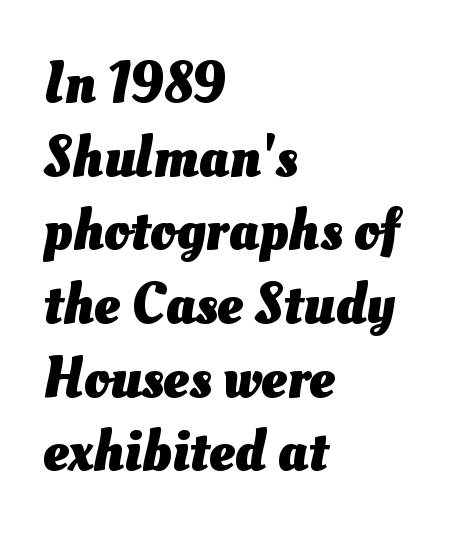
Q: Is the text bold? A: Yes.
Q: Is the text underlined? A: No.
Q: How is the paragraph aligned? A: Left-aligned.
Q: Is the spacing between letters normal or unusually wide? A: Normal.
Q: Is the spacing between lines tight, normal or loose? A: Normal.
Q: Width (condensed, normal, or wide)? A: Normal.
Q: Stroke contrast? A: Medium.
Q: x-height? A: Small.
Q: Monospaced? A: No.
